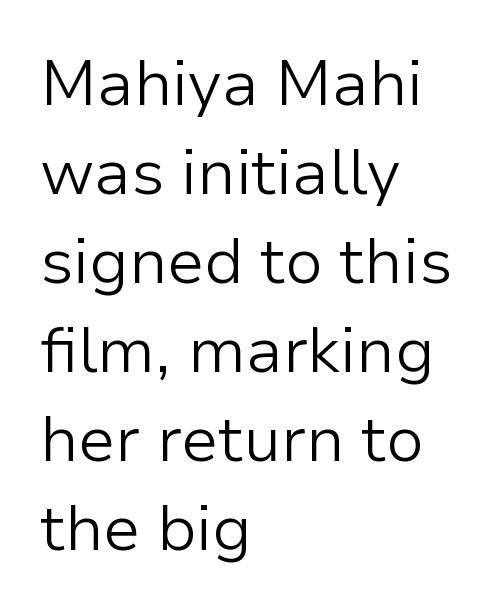
Q: Is the text bold? A: No.
Q: Is the text italic (slanted)? A: No, it is upright.
Q: Is the typeface a serif or a sans-serif typeface? A: Sans-serif.
Q: Is the text underlined? A: No.
Q: How is the paragraph aligned? A: Left-aligned.
Q: Is the spacing between letters normal or unusually wide? A: Normal.
Q: Is the spacing between lines tight, normal or loose? A: Normal.
Q: Width (condensed, normal, or wide)? A: Normal.
Q: Stroke contrast? A: Low.
Q: x-height? A: Medium.
Q: Monospaced? A: No.
